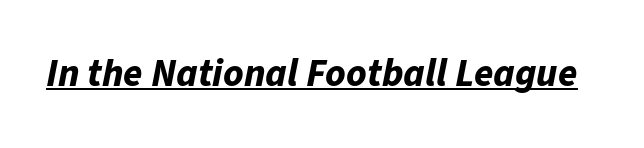
The image shows 39 px bold type, italic (leaning right); set normal letter spacing, underlined; low stroke contrast and a medium x-height.
